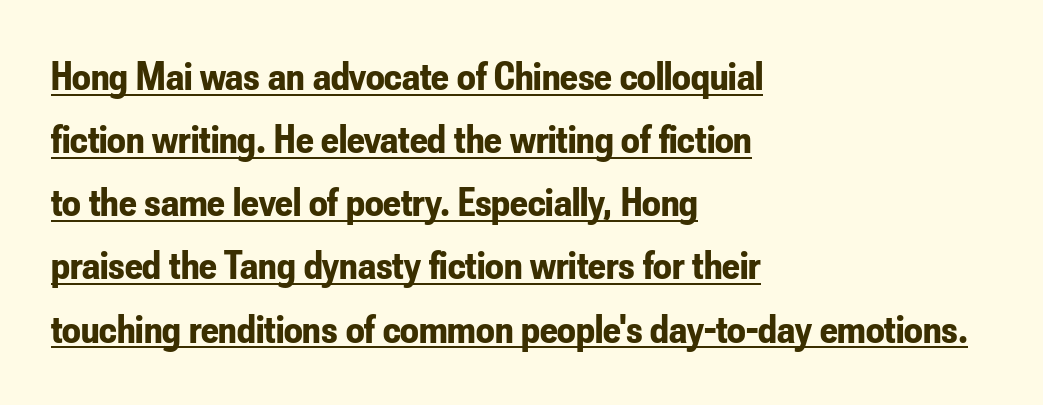
The sample's only ornament is a line tracing under the words. The rendering uses a moderate line-height, typical for paragraphs. The line texture is even and compact thanks to regular tracking. Upright lettering throughout. The passage shown is typeset with a sans-serif family. These words are printed bold, with thick strokes throughout.
